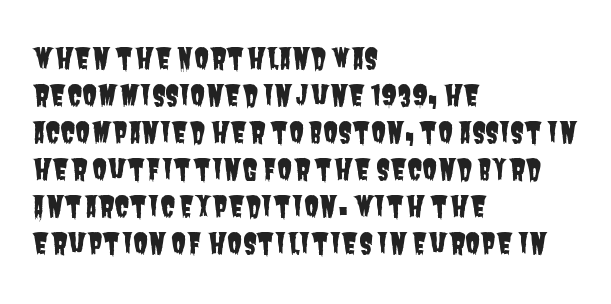
{"serif": "no", "width": "condensed", "stroke_contrast": "low", "x_height": "large", "monospaced": "no", "underline": "no", "align": "left", "line_spacing": "normal", "line_spacing_ratio": 1.32, "letter_spacing": "normal", "letter_spacing_em": 0.0, "glyph_px": 28}
